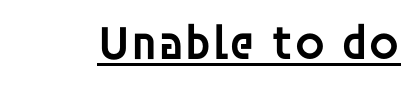
Serifs: no, the terminals of the letterforms are clean. These words are printed semibold, heavier than regular yet not bold. Check the space under the baseline: a stroke is drawn there. Each letter keeps its own natural width here, so spacing adapts to shape. Does the lettering tilt? It doesn't — this is upright.
